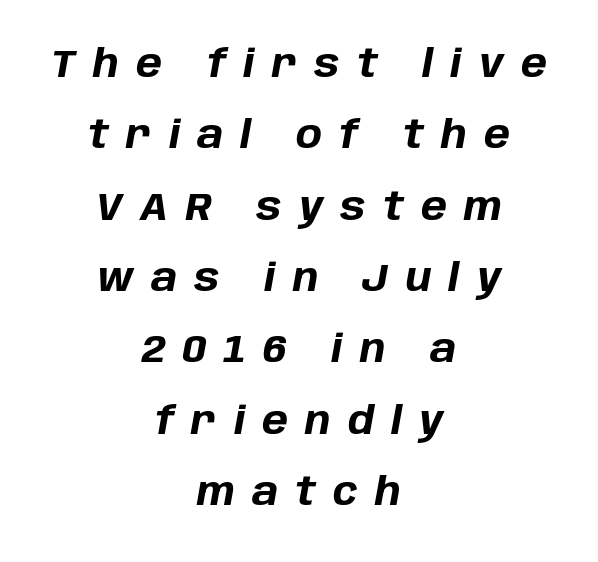
{"italic": "yes", "lean": "right", "slant_degrees": 10, "bold": "yes", "weight": "bold", "width": "normal", "stroke_contrast": "low", "x_height": "large", "monospaced": "no", "underline": "no", "align": "center", "line_spacing_ratio": 1.83, "letter_spacing": "wide", "letter_spacing_em": 0.44, "glyph_px": 39}
